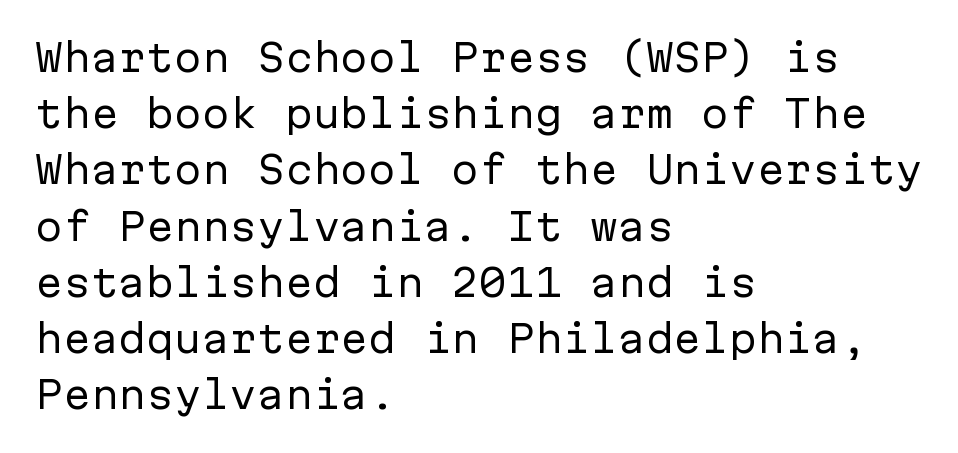
{"serif": "no", "italic": "no", "bold": "no", "weight": "regular", "width": "normal", "stroke_contrast": "low", "x_height": "medium", "monospaced": "yes", "underline": "no", "align": "left", "line_spacing": "normal", "line_spacing_ratio": 1.52, "letter_spacing": "normal", "letter_spacing_em": 0.0, "glyph_px": 37}
